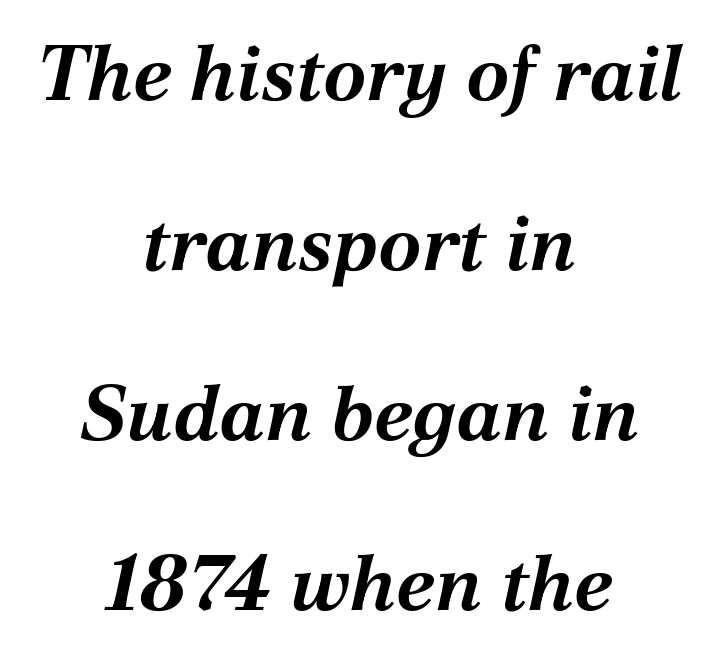
Glance below the letters and you will spot only blank space. The passage is arranged like a title page — every line centered. Strokes here are thick enough to call this a true bold. You could fit nearly another row in the gap between these rows.
